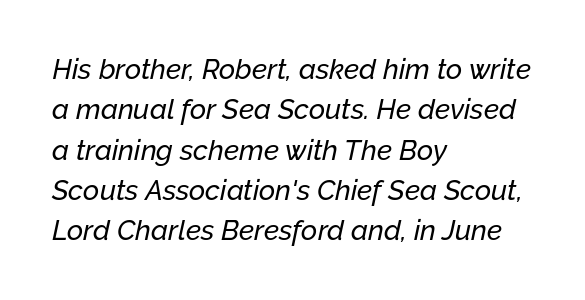
{"italic": "yes", "lean": "right", "slant_degrees": 12, "width": "normal", "stroke_contrast": "low", "x_height": "medium", "monospaced": "no", "underline": "no", "align": "left", "line_spacing": "normal", "line_spacing_ratio": 1.44, "letter_spacing": "normal", "letter_spacing_em": 0.0, "glyph_px": 28}
